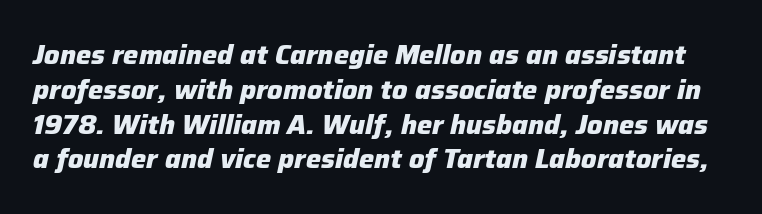
The image shows 27 px bold type, italic (leaning right); set normal line spacing (1.29x), normal letter spacing, not underlined.
